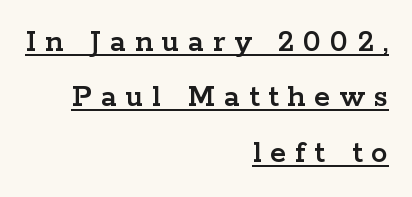
Typeset ragged left — the right edge is the straight one. The axis of the letterforms is exactly vertical. The lines sit at an ordinary, default distance from one another. Looks like someone drew a line under every word here. The horizontal fit of the characters is loose and conspicuously gappy.
